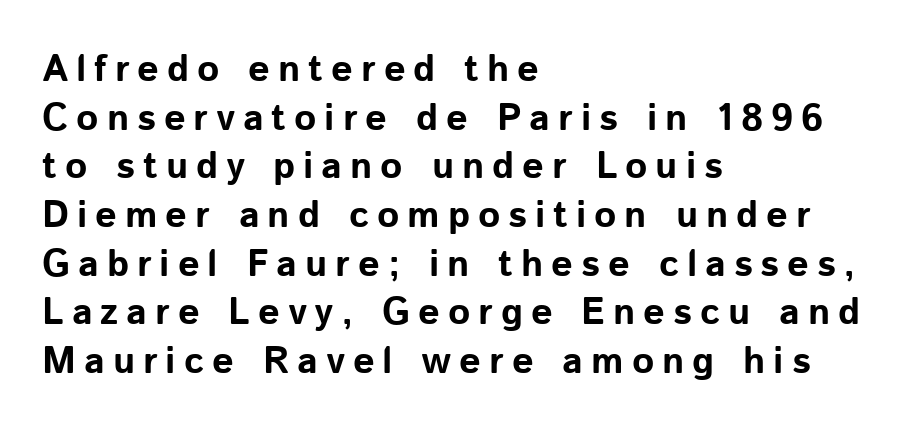
The face used here has the dense, thick strokes of a bold. Each letter keeps its own natural width here, so spacing adapts to shape. The lettering stays uniformly vertical, giving the passage a roman look. Each word looks stretched out because of the extra space between its letters.
